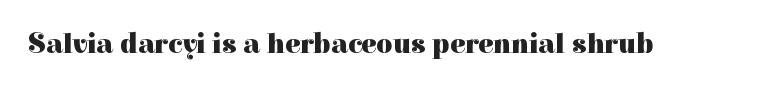
The image shows 28 px heavy serif type, upright; set normal letter spacing, not underlined; high stroke contrast and a medium x-height.
